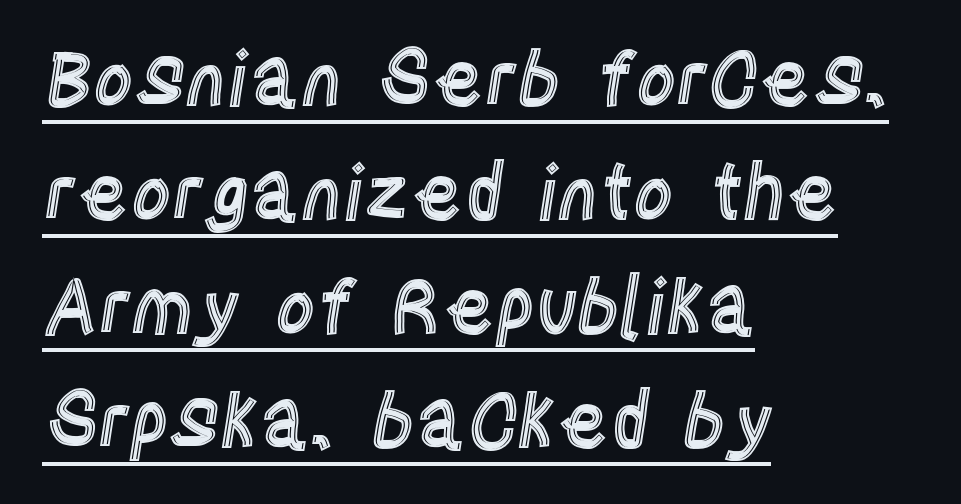
Looks like someone drew a line under every word here. These lines keep a tight, regular rhythm from letter to letter. Horizontal alignment here is leftward, the default for most running prose. The line-height multiplier appears to be the usual default.
